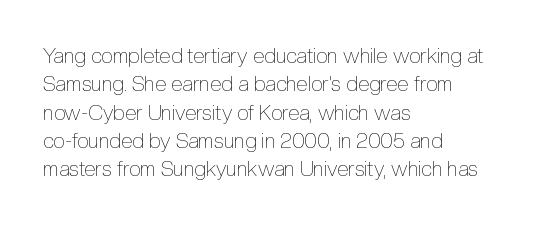
Evenly set lines give the paragraph a standard silhouette. Students, note that the glyphs here touch the page at normal intervals. In terms of posture, this sample is upright. Typeset ragged right — the left edge is the straight one.
